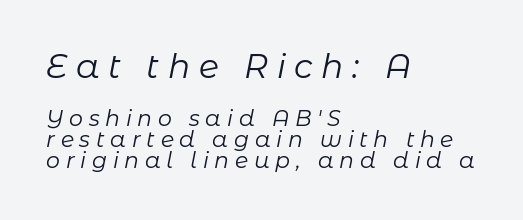
{"italic": "yes", "lean": "right", "slant_degrees": 11, "bold": "no", "weight": "regular", "width": "normal", "stroke_contrast": "low", "x_height": "medium", "monospaced": "no", "underline": "no", "align": "left", "line_spacing": "tight", "line_spacing_ratio": 0.95, "letter_spacing": "wide", "letter_spacing_em": 0.26, "larger_block": "first", "size_ratio": 1.5, "glyph_px": 33}
